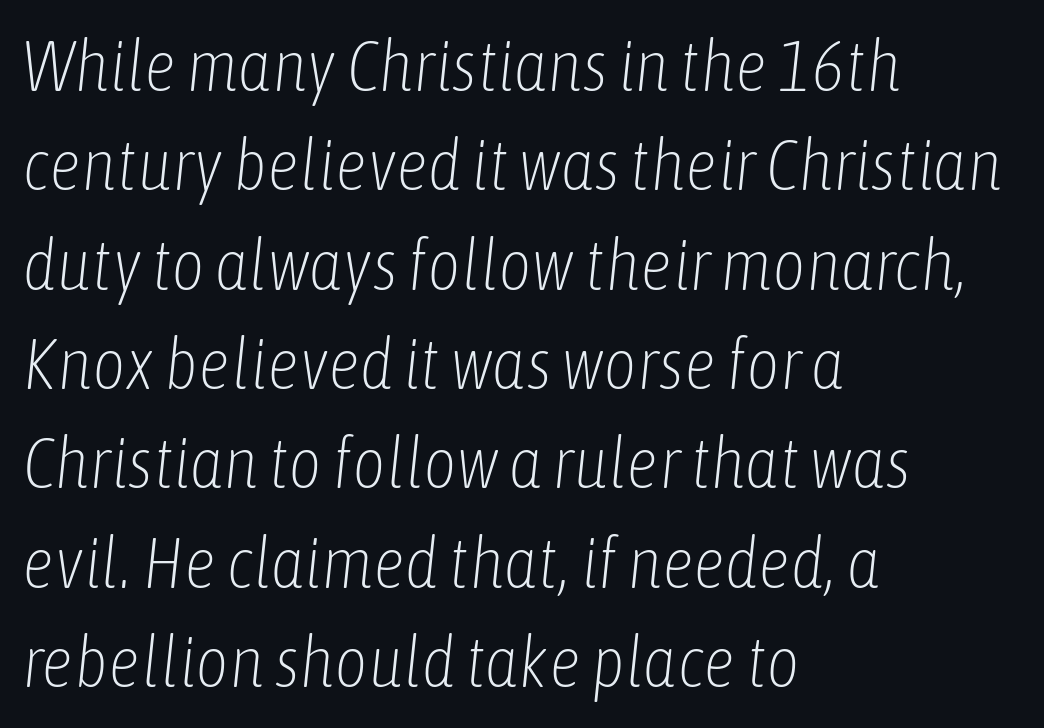
{"italic": "yes", "lean": "right", "slant_degrees": 6, "bold": "no", "weight": "light", "width": "condensed", "stroke_contrast": "low", "x_height": "medium", "monospaced": "no", "underline": "no", "align": "left", "line_spacing": "normal", "line_spacing_ratio": 1.38, "letter_spacing": "normal", "letter_spacing_em": 0.0, "glyph_px": 72}
